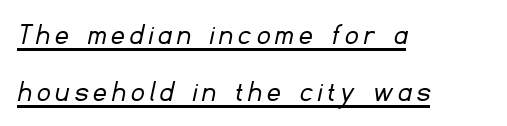
The image shows 32 px light sans-serif type; set left-aligned, line spacing 1.77x, underlined; low stroke contrast and a small x-height.
